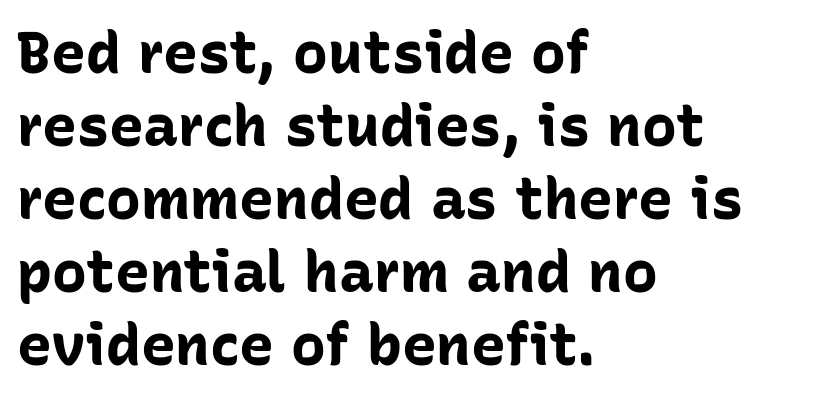
The image shows 58 px bold sans-serif type, upright; set left-aligned, normal line spacing (1.26x), normal letter spacing, not underlined; low stroke contrast and a medium x-height.
